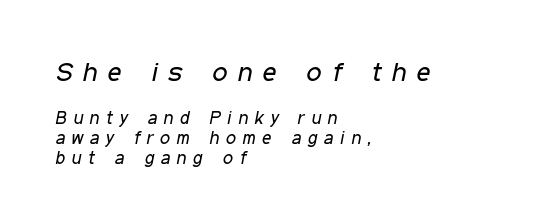
Q: Is the text bold? A: No.
Q: Is the text italic (slanted)? A: Yes, it leans right by about 11 degrees.
Q: Is the text underlined? A: No.
Q: How is the paragraph aligned? A: Left-aligned.
Q: Is the spacing between letters normal or unusually wide? A: Unusually wide.
Q: Is the spacing between lines tight, normal or loose? A: Tight.
Q: Which block of text is set in a larger size, the first (top) or the second (bottom)? A: The first (top) one.
